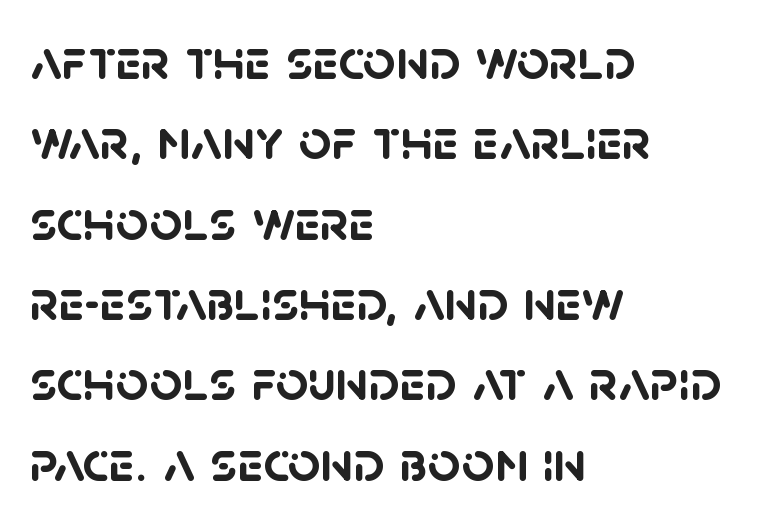
Q: Is the text bold? A: Yes.
Q: Is the typeface a serif or a sans-serif typeface? A: Sans-serif.
Q: Is the text underlined? A: No.
Q: How is the paragraph aligned? A: Left-aligned.
Q: Is the spacing between letters normal or unusually wide? A: Normal.
Q: Is the spacing between lines tight, normal or loose? A: Normal.
Q: Width (condensed, normal, or wide)? A: Normal.
Q: Stroke contrast? A: Low.
Q: x-height? A: Large.
Q: Monospaced? A: No.
